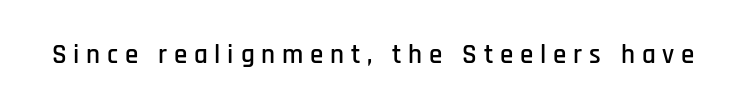
The image shows 27 px text type, upright; set unusually wide letter spacing (+0.25 em), not underlined.
